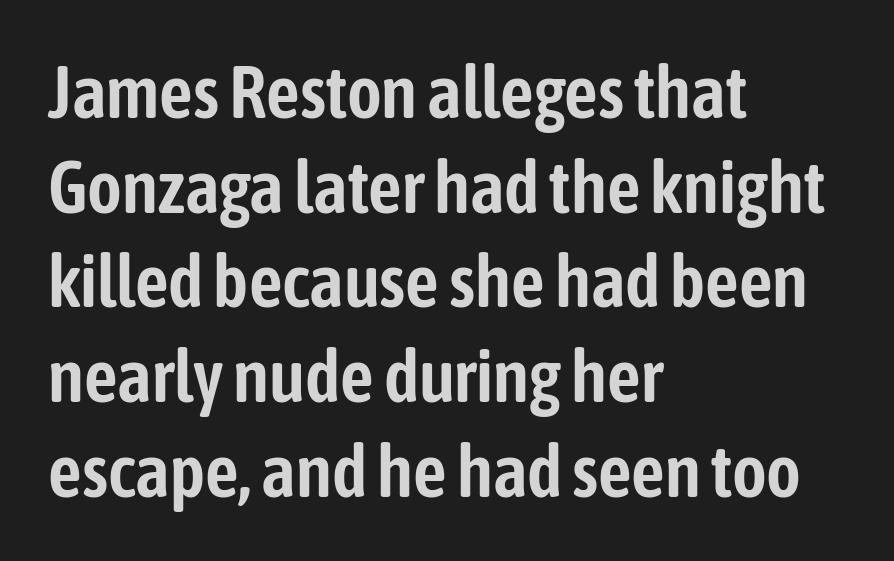
The compositor pushed each line to the left boundary. Each row of text sits above clean, open space. Compared with typical paragraphs, the rows here are spaced about the same. Observe the absence of serifs on each vertical stroke in this sample. Here the designer chose a conventional face with non-uniform glyph widths. Italic: no, the glyphs are upright roman.
